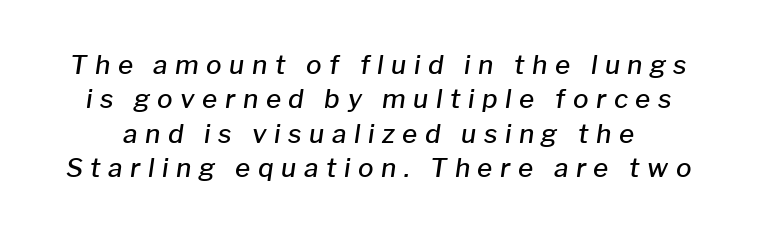
{"italic": "yes", "lean": "right", "slant_degrees": 8, "bold": "semi", "underline": "no", "line_spacing": "normal", "line_spacing_ratio": 1.32, "letter_spacing": "wide", "letter_spacing_em": 0.29, "glyph_px": 26}
